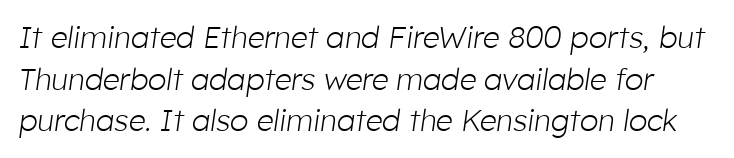
Spacing verdict: proportional, widths tailored to each character. Every character sits at an angle, as italics do. Nobody drew a line under any word here. How would I describe the line gaps? Plain and ordinary. Weight: in the light-to-regular range. Inter-character spacing is left at the font's built-in metrics.
